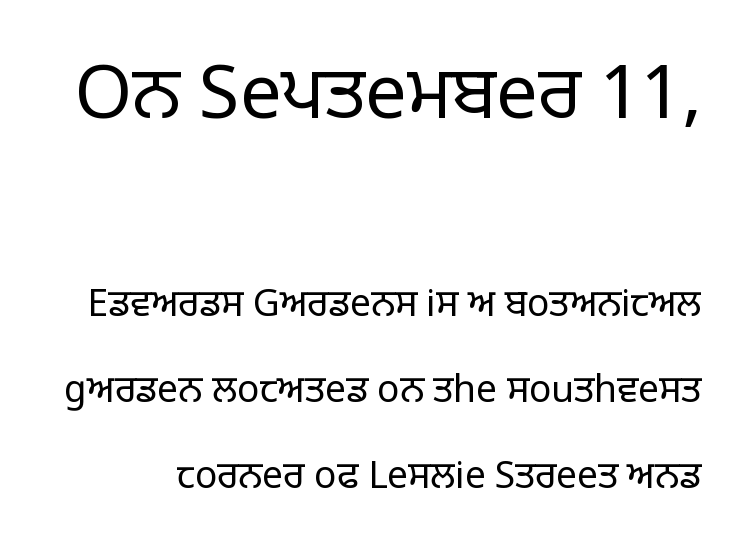
{"serif": "no", "italic": "no", "bold": "no", "weight": "regular", "width": "normal", "stroke_contrast": "low", "x_height": "large", "monospaced": "no", "underline": "no", "line_spacing": "loose", "line_spacing_ratio": 2.33, "letter_spacing": "normal", "letter_spacing_em": 0.0, "larger_block": "first", "size_ratio": 2.0, "glyph_px": 74}
